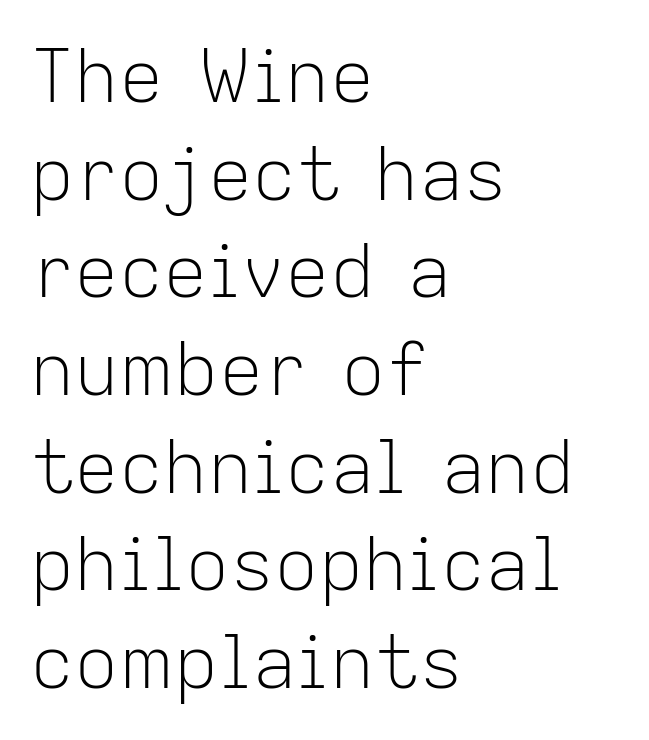
The letters stand upright; this is a roman face. The font sits on the lighter half of the weight spectrum, regular included. Evenly set lines give the paragraph a standard silhouette. Casual observation: everything's shoved over to the left.
